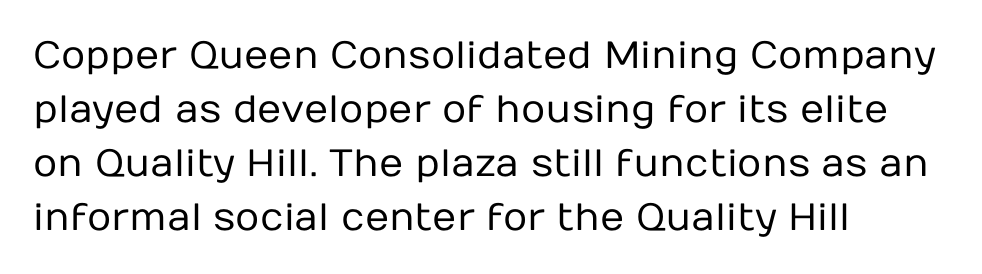
{"serif": "no", "italic": "no", "bold": "no", "weight": "regular", "width": "normal", "stroke_contrast": "low", "x_height": "medium", "monospaced": "no", "underline": "no", "align": "left", "line_spacing": "normal", "line_spacing_ratio": 1.42, "letter_spacing": "normal", "letter_spacing_em": 0.0, "glyph_px": 38}
